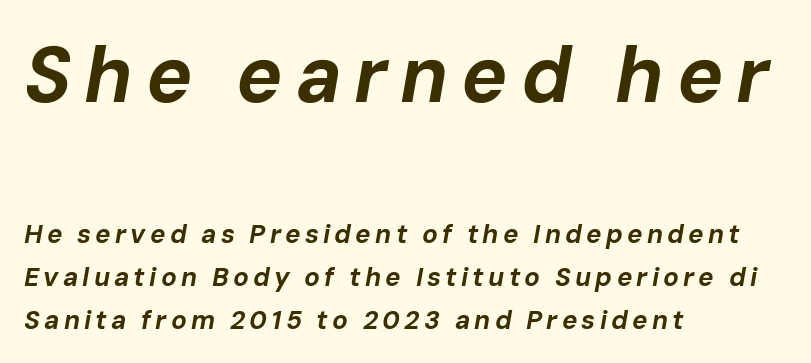
The image shows 78 px bold type, italic (leaning right); set left-aligned, normal line spacing (1.67x), not underlined; the first (top) block is 3.0x larger; low stroke contrast and a medium x-height.
